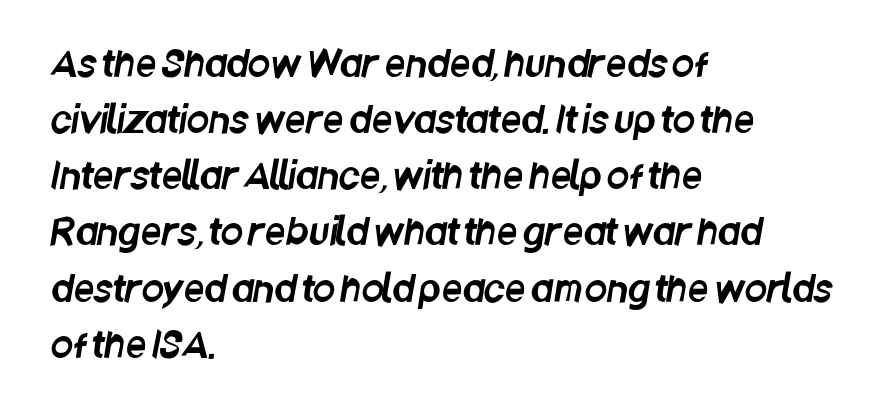
{"serif": "no", "width": "condensed", "stroke_contrast": "low", "x_height": "large", "monospaced": "no", "underline": "no", "align": "left", "line_spacing": "normal", "line_spacing_ratio": 1.56, "letter_spacing": "normal", "letter_spacing_em": 0.0, "glyph_px": 36}
